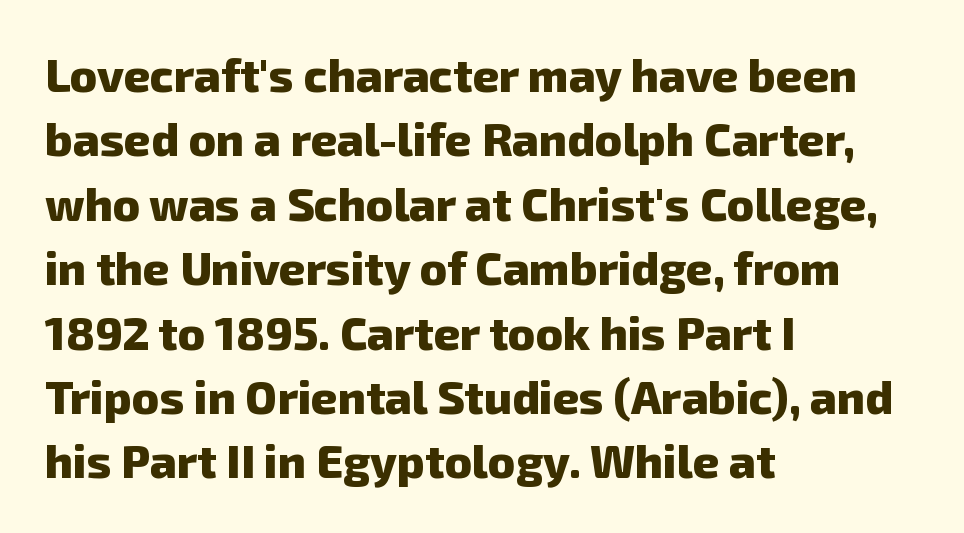
The image shows 46 px heavy sans-serif type; set left-aligned, normal line spacing (1.4x), normal letter spacing, not underlined; low stroke contrast and a medium x-height.
